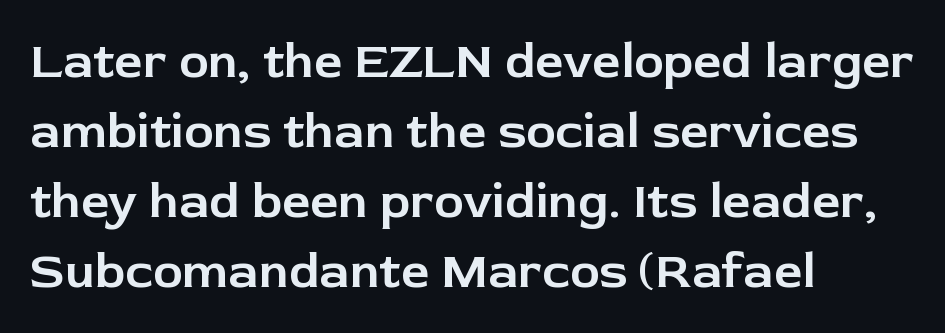
Q: Is the text italic (slanted)? A: No, it is upright.
Q: Is the typeface a serif or a sans-serif typeface? A: Sans-serif.
Q: Is the text underlined? A: No.
Q: How is the paragraph aligned? A: Left-aligned.
Q: Is the spacing between letters normal or unusually wide? A: Normal.
Q: Is the spacing between lines tight, normal or loose? A: Normal.
Q: Width (condensed, normal, or wide)? A: Normal.
Q: Stroke contrast? A: Low.
Q: x-height? A: Medium.
Q: Monospaced? A: No.
